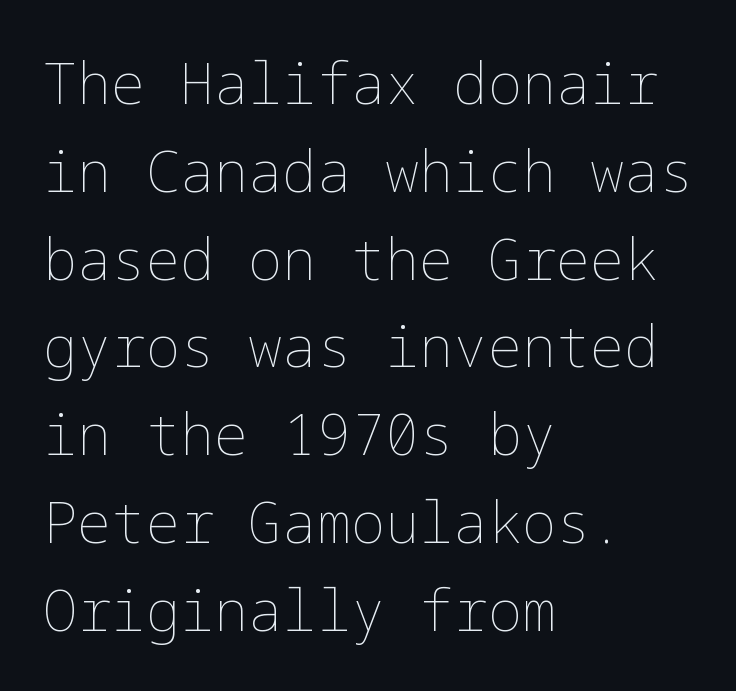
The image shows 57 px thin type, upright; set left-aligned, normal line spacing (1.54x), normal letter spacing, not underlined; low stroke contrast and a medium x-height.
